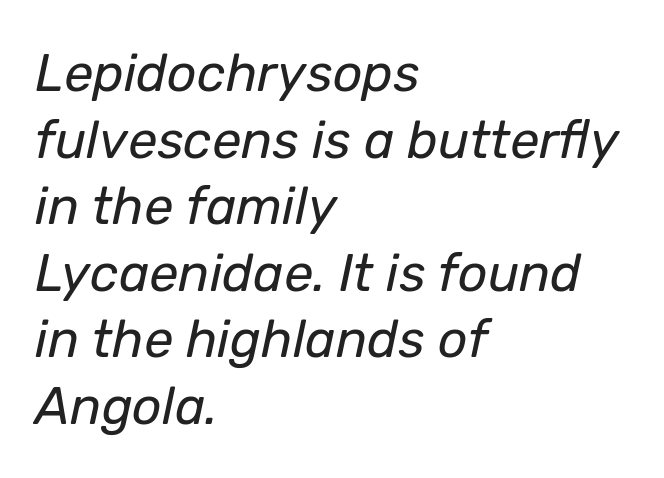
The image shows 52 px regular-weight type, italic (leaning right); set left-aligned, normal line spacing (1.28x), normal letter spacing, not underlined; low stroke contrast and a medium x-height.
